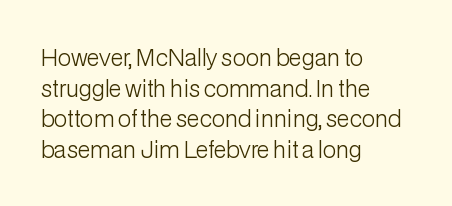
The image shows 22 px text type, upright; set left-aligned, normal line spacing (1.39x), normal letter spacing, not underlined.
